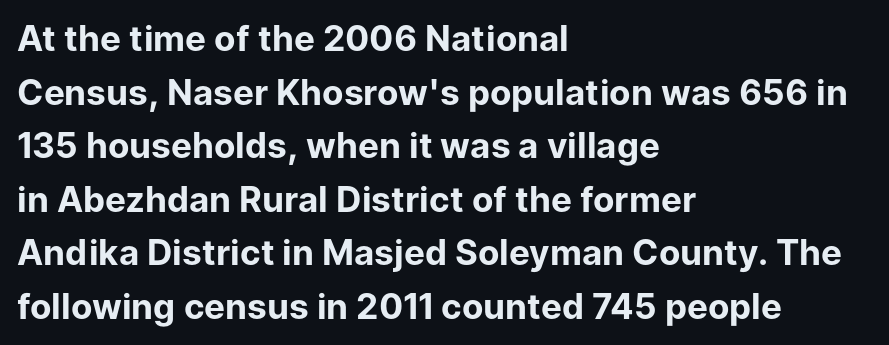
Each new line begins a customary step beneath the previous one. Ordinary non-slanted type is in use. Heavy, bold letterforms. Short and long lines alike share a common starting point at left. Descenders are the only things crossing below the line.
